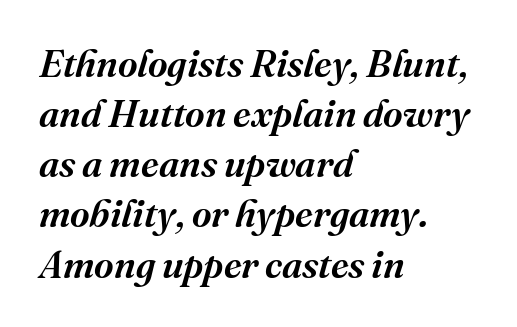
Q: Is the text italic (slanted)? A: Yes, it leans right by about 16 degrees.
Q: Is the typeface a serif or a sans-serif typeface? A: Serif.
Q: Is the text underlined? A: No.
Q: How is the paragraph aligned? A: Left-aligned.
Q: Is the spacing between letters normal or unusually wide? A: Normal.
Q: Is the spacing between lines tight, normal or loose? A: Normal.
Q: Width (condensed, normal, or wide)? A: Normal.
Q: Stroke contrast? A: Medium.
Q: x-height? A: Medium.
Q: Monospaced? A: No.
